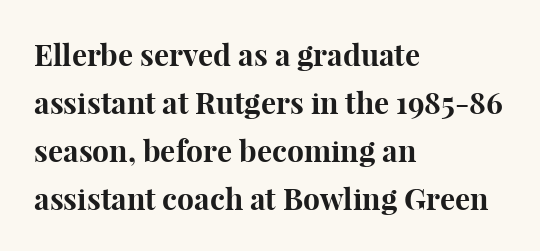
Q: Is the text bold? A: Yes.
Q: Is the text italic (slanted)? A: No, it is upright.
Q: Is the typeface a serif or a sans-serif typeface? A: Serif.
Q: Is the text underlined? A: No.
Q: How is the paragraph aligned? A: Left-aligned.
Q: Is the spacing between letters normal or unusually wide? A: Normal.
Q: Is the spacing between lines tight, normal or loose? A: Normal.
Q: Width (condensed, normal, or wide)? A: Normal.
Q: Stroke contrast? A: High.
Q: x-height? A: Medium.
Q: Monospaced? A: No.
